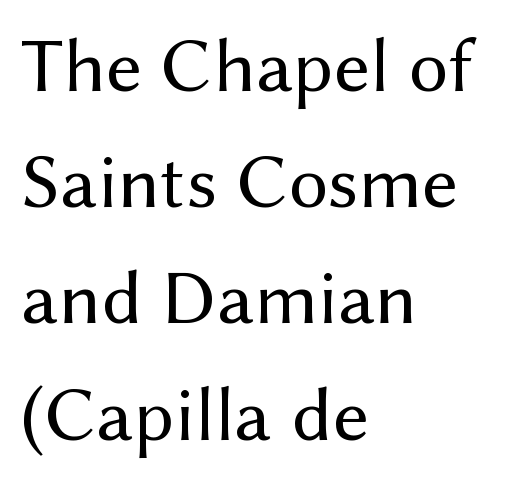
{"serif": "no", "italic": "no", "bold": "no", "weight": "regular", "width": "normal", "stroke_contrast": "medium", "x_height": "medium", "monospaced": "no", "underline": "no", "align": "left", "line_spacing": "normal", "line_spacing_ratio": 1.49, "letter_spacing": "normal", "letter_spacing_em": 0.0, "glyph_px": 78}
